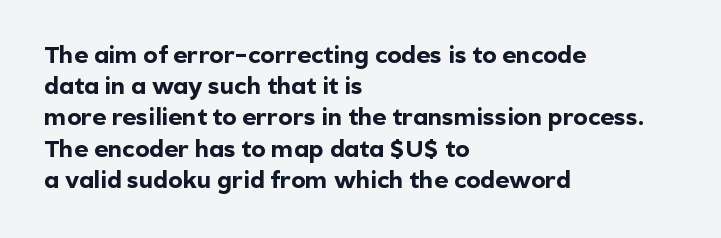
The image shows 24 px bold type, upright; set left-aligned, normal line spacing (1.3x), normal letter spacing, not underlined.
